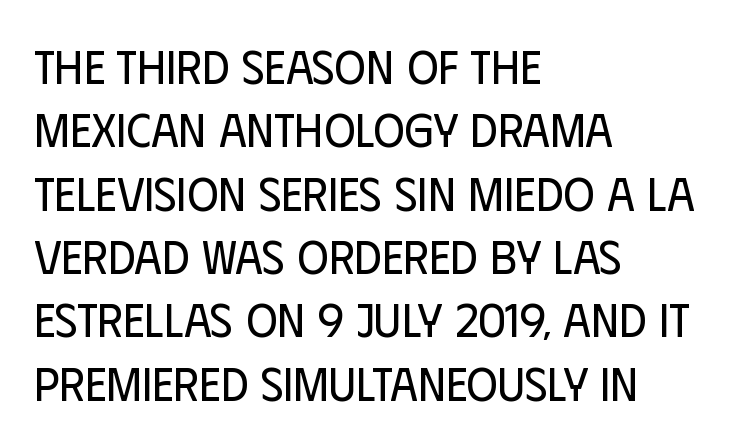
Q: Is the text bold? A: No.
Q: Is the text italic (slanted)? A: No, it is upright.
Q: Is the typeface a serif or a sans-serif typeface? A: Sans-serif.
Q: Is the text underlined? A: No.
Q: How is the paragraph aligned? A: Left-aligned.
Q: Is the spacing between letters normal or unusually wide? A: Normal.
Q: Is the spacing between lines tight, normal or loose? A: Normal.
Q: Width (condensed, normal, or wide)? A: Condensed.
Q: Stroke contrast? A: Low.
Q: x-height? A: Large.
Q: Monospaced? A: No.
